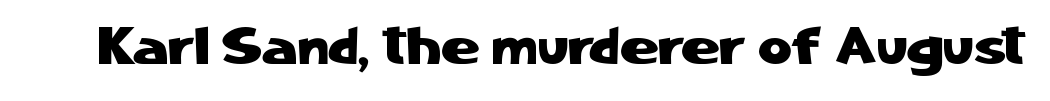
The image shows 52 px sans-serif type, upright; set normal letter spacing, not underlined; low stroke contrast and a medium x-height.
